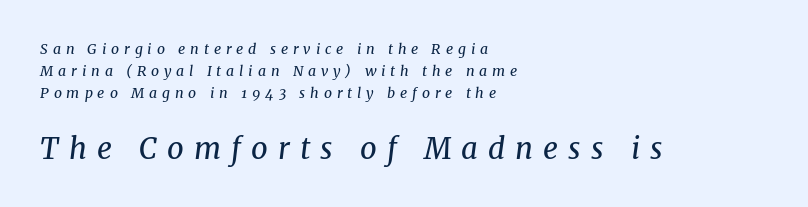
The image shows 29 px regular-weight serif type, italic (leaning right); set left-aligned, normal line spacing (1.58x), unusually wide letter spacing (+0.35 em), not underlined; the second (bottom) block is 2.07x larger; medium stroke contrast and a medium x-height.
